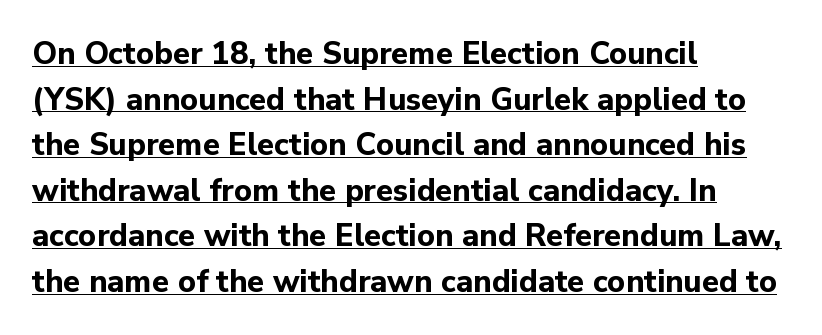
The rendering uses natural spacing where letterforms have individual widths. These lines carry a lot of weight — the face is fully bold. Visually the block forms a straight wall on the left and a jagged coastline on the right. Ordinary non-slanted type is in use.
